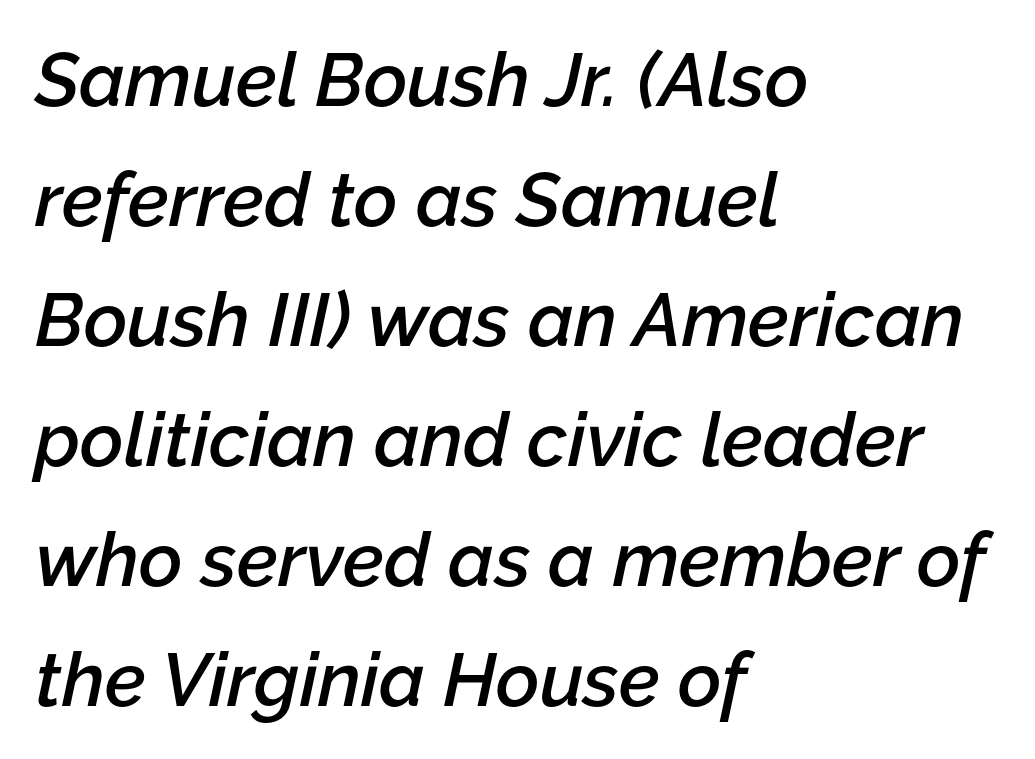
Q: Is the text bold? A: Semi-bold.
Q: Is the text italic (slanted)? A: Yes, it leans right by about 12 degrees.
Q: Is the text underlined? A: No.
Q: How is the paragraph aligned? A: Left-aligned.
Q: Is the spacing between letters normal or unusually wide? A: Normal.
Q: Is the spacing between lines tight, normal or loose? A: Normal.
Q: Width (condensed, normal, or wide)? A: Normal.
Q: Stroke contrast? A: Low.
Q: x-height? A: Medium.
Q: Monospaced? A: No.
